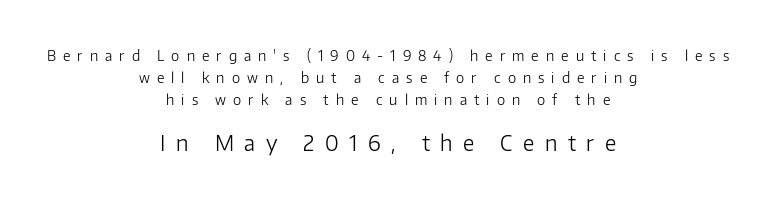
What stands out about the letter spacing? Its width — letters are far apart. The lettering stays uniformly vertical, giving the passage a roman look. This layout puts the modest block above and the oversized block below. Unbolded letterforms with no extra heft. The text block is weighted toward neither margin, spreading evenly from the middle.
